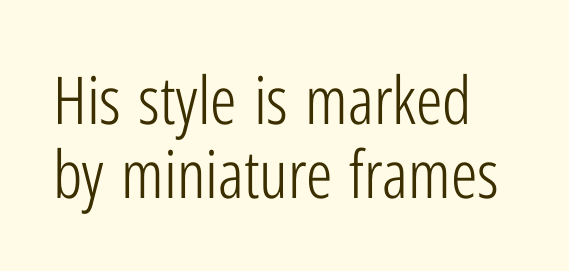
The image shows 66 px light, condensed sans-serif type, upright; set tight line spacing (1.12x), normal letter spacing, not underlined; low stroke contrast and a medium x-height.
